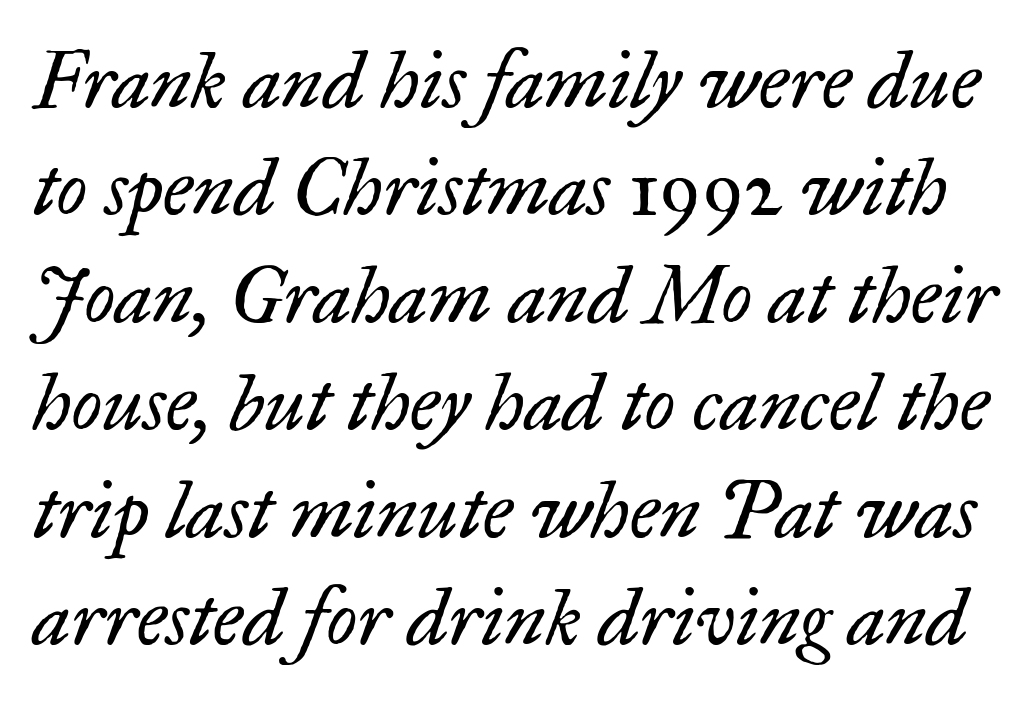
The image shows 79 px regular-weight serif type, italic (leaning right); set normal line spacing (1.36x), normal letter spacing, not underlined; low stroke contrast and a small x-height.
